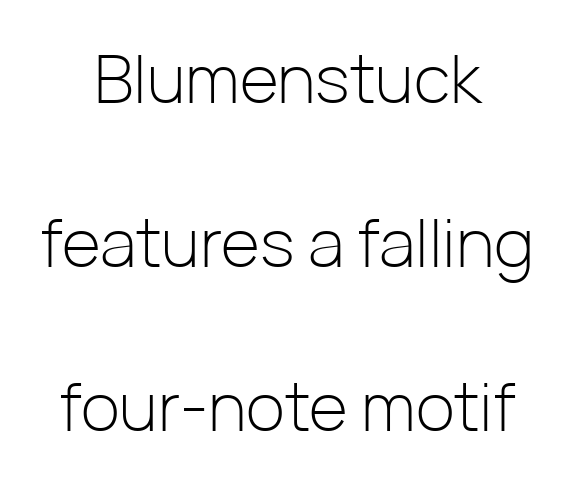
The image shows 67 px light sans-serif type, upright; set centered, loose line spacing (2.45x), normal letter spacing, not underlined; low stroke contrast and a medium x-height.
